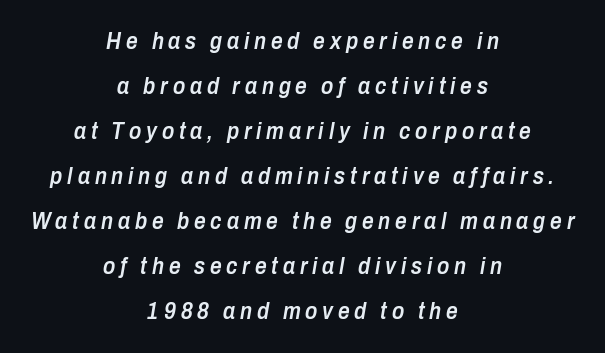
The image shows 23 px text type, italic (leaning right); set centered, loose line spacing (1.96x), unusually wide letter spacing (+0.21 em), not underlined.
